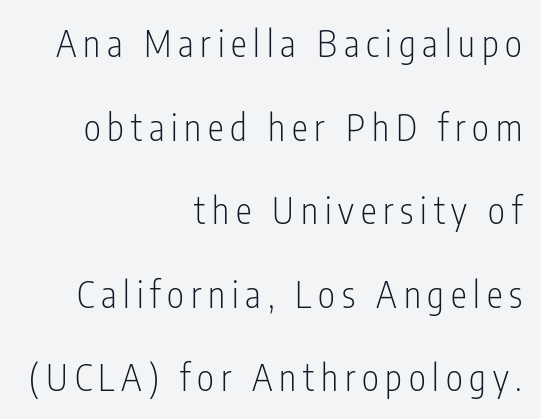
Visually the block forms a straight wall on the right and a jagged coastline on the left. Looks like regular typesetting: each glyph gets only the width it needs. The lines are spread far apart with generous leading. Clear beneath every line of the passage. Weight: in the light-to-regular range. The designer went with a sans here, leaving each stem footless.
